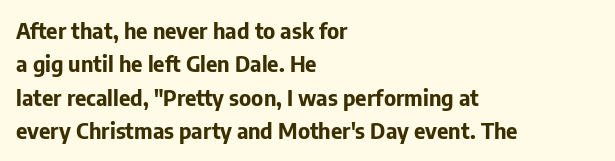
The strip under each line holds only bare page. Between one letter and the next there's only the usual sliver of space. Is there any slant? The stems are plumb. Plenty of ink on the page — the face is bold. Leading matches the norm, producing a regular column.
